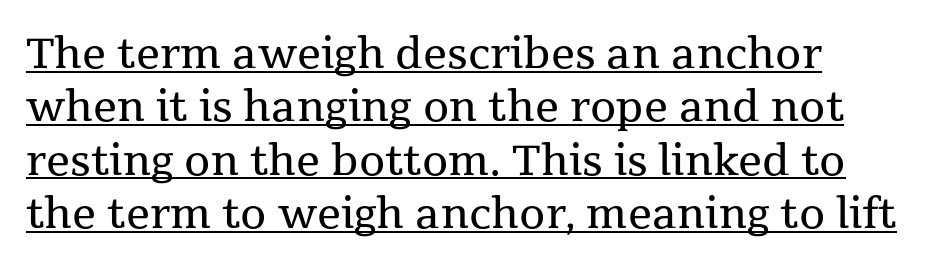
Q: Is the text bold? A: No.
Q: Is the text italic (slanted)? A: No, it is upright.
Q: Is the typeface a serif or a sans-serif typeface? A: Serif.
Q: Is the text underlined? A: Yes.
Q: How is the paragraph aligned? A: Left-aligned.
Q: Is the spacing between letters normal or unusually wide? A: Normal.
Q: Is the spacing between lines tight, normal or loose? A: Normal.
Q: Width (condensed, normal, or wide)? A: Normal.
Q: Stroke contrast? A: Medium.
Q: x-height? A: Medium.
Q: Monospaced? A: No.
